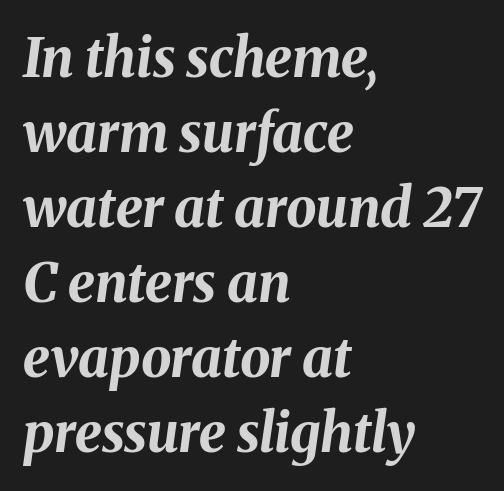
The image shows 54 px bold type, italic (leaning right); set left-aligned, normal line spacing (1.39x), normal letter spacing, not underlined; medium stroke contrast and a medium x-height.
